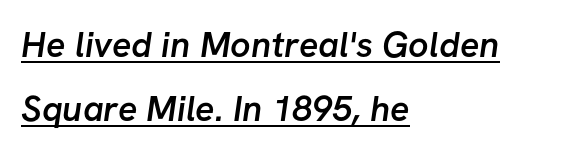
The letters advance in unequal steps, a hallmark of proportional type. This is moderately heavy type, rendered in semibold. The sample's only ornament is a line tracing under the words. Where is the straight margin? On the left.
